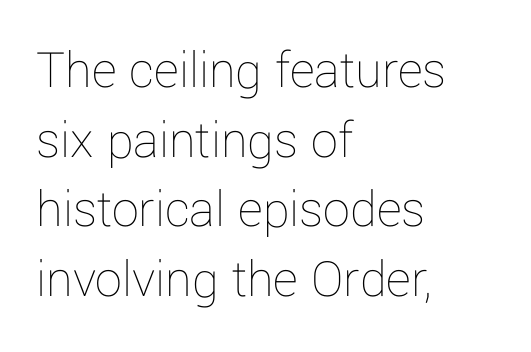
Q: Is the text bold? A: No.
Q: Is the text italic (slanted)? A: No, it is upright.
Q: Is the text underlined? A: No.
Q: How is the paragraph aligned? A: Left-aligned.
Q: Is the spacing between letters normal or unusually wide? A: Normal.
Q: Is the spacing between lines tight, normal or loose? A: Normal.
Q: Width (condensed, normal, or wide)? A: Normal.
Q: Stroke contrast? A: Low.
Q: x-height? A: Medium.
Q: Monospaced? A: No.
